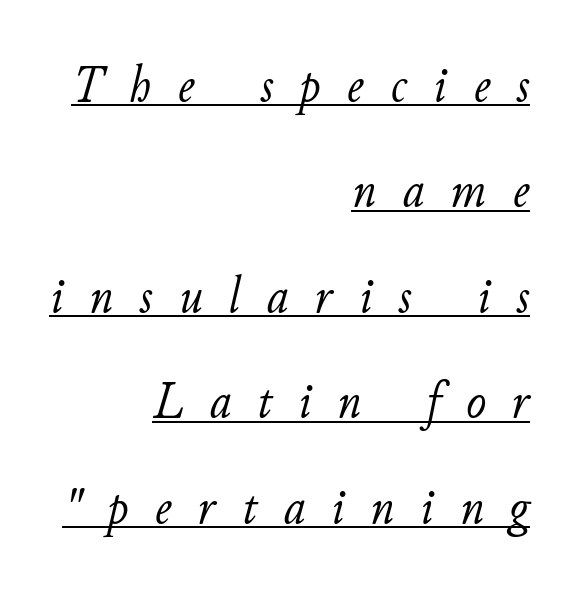
One-word summary of the alignment: right. Observe the wide spacing: letters keep a clear distance from each other. Vertically, the passage feels expansive, rows floating well apart. Compared with a typical body face, this is equally light or lighter still.
